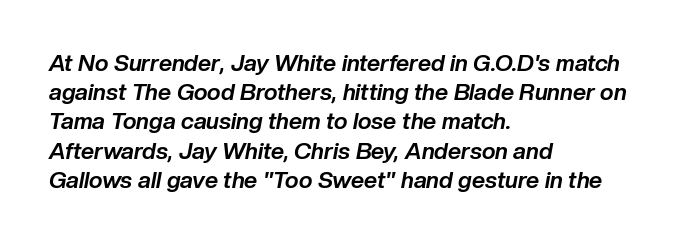
The image shows 23 px bold type, italic (leaning right); set left-aligned, normal line spacing (1.27x), normal letter spacing, not underlined.
